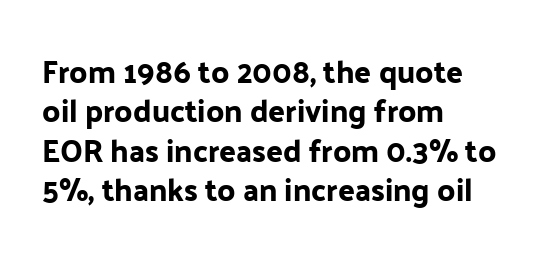
The image shows 31 px sans-serif type, upright; set left-aligned, normal line spacing (1.27x), normal letter spacing, not underlined; low stroke contrast and a medium x-height.
